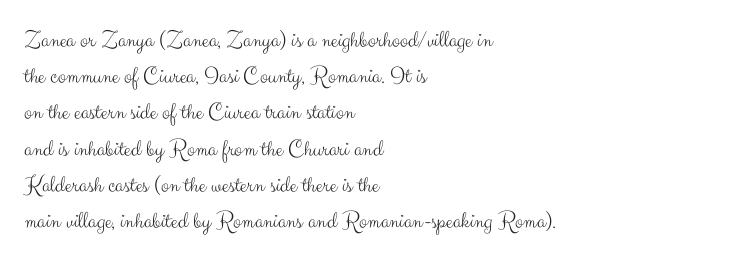
Default kerning and tracking; the words read as compact shapes. This rendering uses left alignment, leaving the right contour irregular. Students, observe: this is what conventionally led text looks like. Each stroke keeps to a modest, everyday thickness or less. Honestly, there is no underline to notice here at all.
